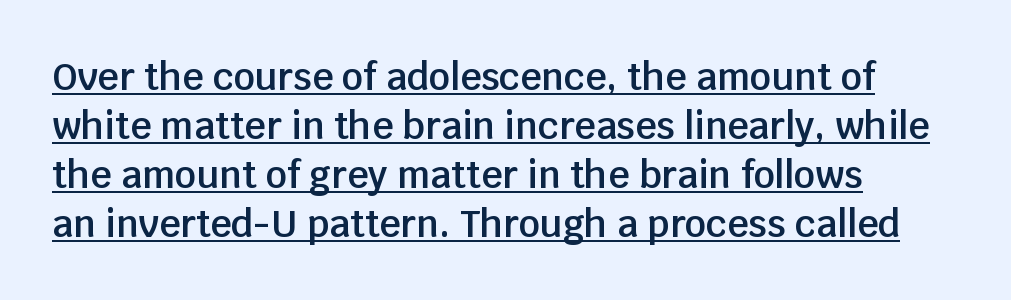
Like a heading marked for emphasis, these lines bear an underscore. The letters advance in unequal steps, a hallmark of proportional type. If you drew a line through each stem, it would be perfectly vertical. Unlike a traditional serif, this face leaves its strokes unadorned. You could call the tracking neutral — neither tight nor loose. The rows are spaced the way most documents space them.
